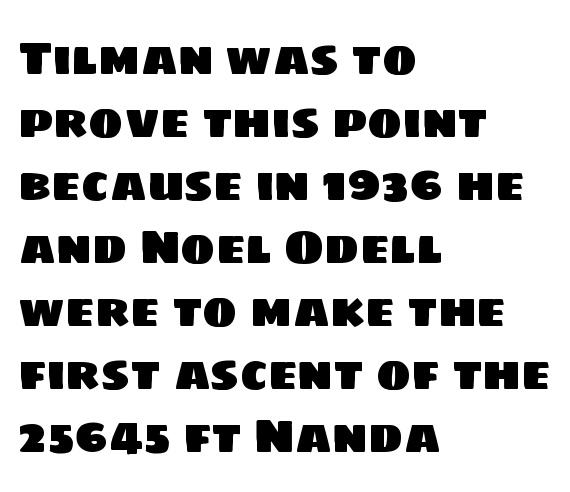
{"serif": "no", "width": "normal", "stroke_contrast": "low", "x_height": "large", "monospaced": "no", "underline": "no", "align": "left", "line_spacing": "normal", "line_spacing_ratio": 1.34, "letter_spacing": "normal", "letter_spacing_em": 0.0, "glyph_px": 47}
